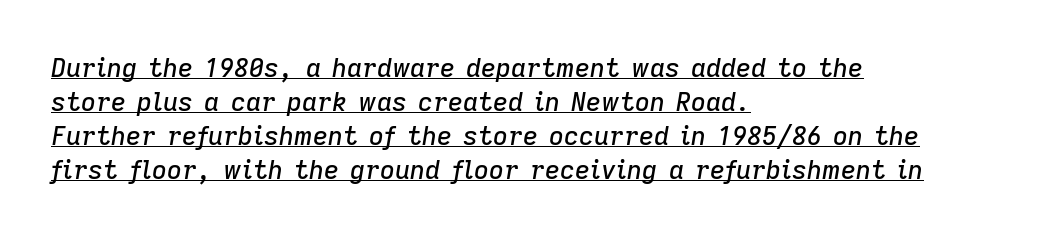
Q: Is the text italic (slanted)? A: Yes, it leans right by about 9 degrees.
Q: Is the text underlined? A: Yes.
Q: How is the paragraph aligned? A: Left-aligned.
Q: Is the spacing between letters normal or unusually wide? A: Normal.
Q: Is the spacing between lines tight, normal or loose? A: Normal.
